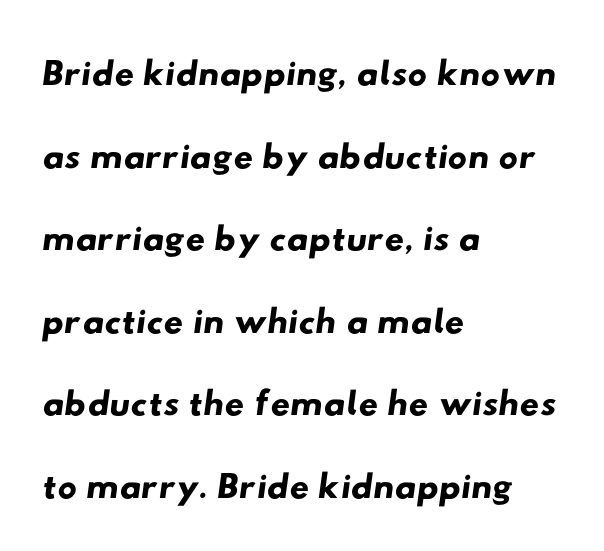
A clean baseline with only descenders dipping below it. In terms of letterspacing, this is plain default setting. These lines sit exactly where default settings would place them. This sample is left-justified, so line endings fall wherever the words run out. A typesetter would call this proportional, since set widths differ per character. This rendering employs a face without finishing strokes, i.e., a sans-serif.
